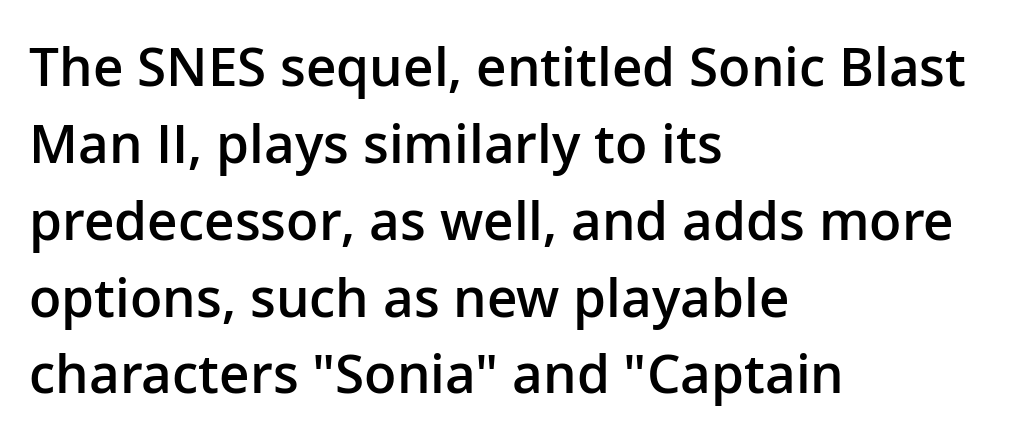
Letterform terminals end flat and unadorned throughout the passage. Observe the ordinary spacing: letters are neighbours, not strangers. Stroke thickness is moderately raised; the sample reads as semibold. The rendering uses a moderate line-height, typical for paragraphs. This sample uses an upright cut, with every glyph sitting square on the baseline. The area under the type is left untouched.
